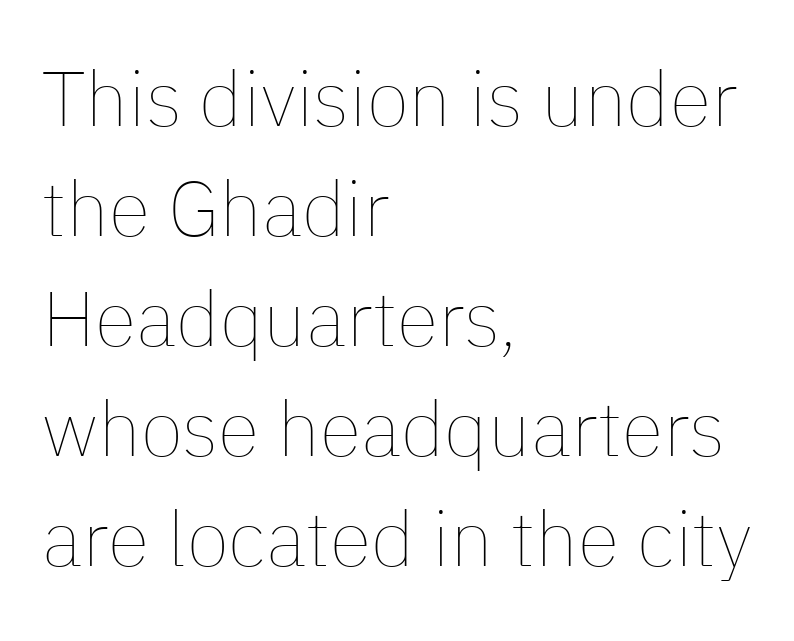
Nothing unusual about the tracking: characters are spaced as the font intends. The letters advance in unequal steps, a hallmark of proportional type. Descender tails drop into unmarked territory. Does the copy run flush right? No — it runs flush left. Horizontal bands of white between lines are of average thickness.
